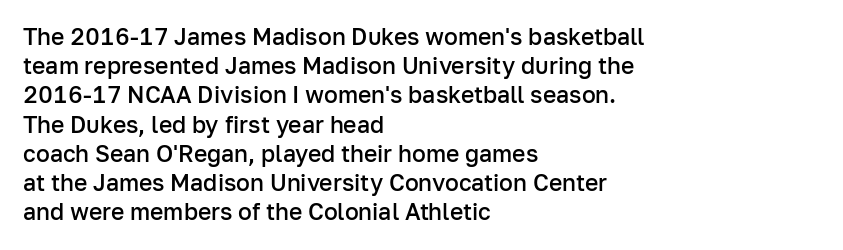
The image shows 23 px text type, upright; set left-aligned, normal line spacing (1.27x), normal letter spacing, not underlined.
